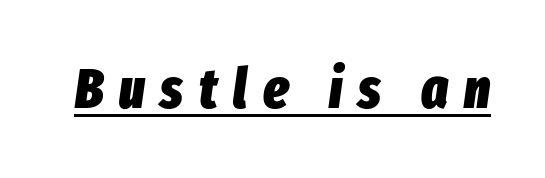
The image shows 56 px heavy, condensed type, italic (leaning right); set unusually wide letter spacing (+0.28 em), underlined; low stroke contrast and a medium x-height.
